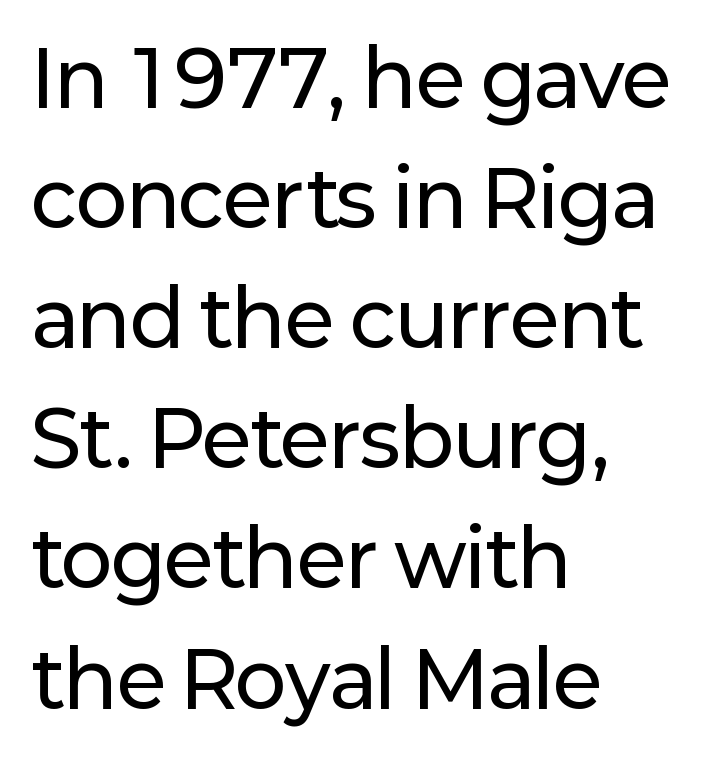
The image shows 77 px sans-serif type, upright; set left-aligned, normal line spacing (1.56x), normal letter spacing, not underlined; low stroke contrast and a medium x-height.
